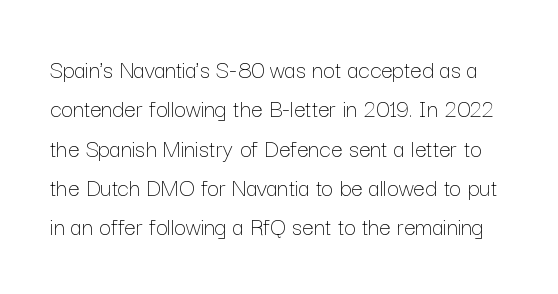
Q: Is the text bold? A: No.
Q: Is the text italic (slanted)? A: No, it is upright.
Q: Is the text underlined? A: No.
Q: Is the spacing between letters normal or unusually wide? A: Normal.
Q: Is the spacing between lines tight, normal or loose? A: Normal.
